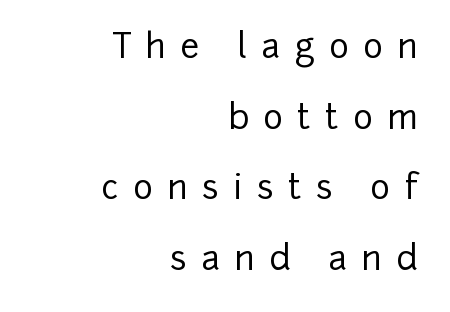
The image shows 34 px sans-serif type, upright; set right-aligned, loose line spacing (2.08x), unusually wide letter spacing (+0.42 em), not underlined; low stroke contrast and a medium x-height.
